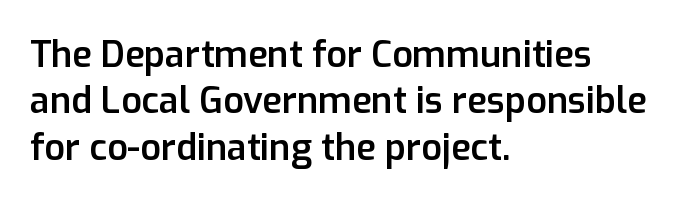
Classification — sans serif. These lines keep a tight, regular rhythm from letter to letter. The leading is moderate, giving the passage an even texture. Is there any slant? The stems are plumb.
